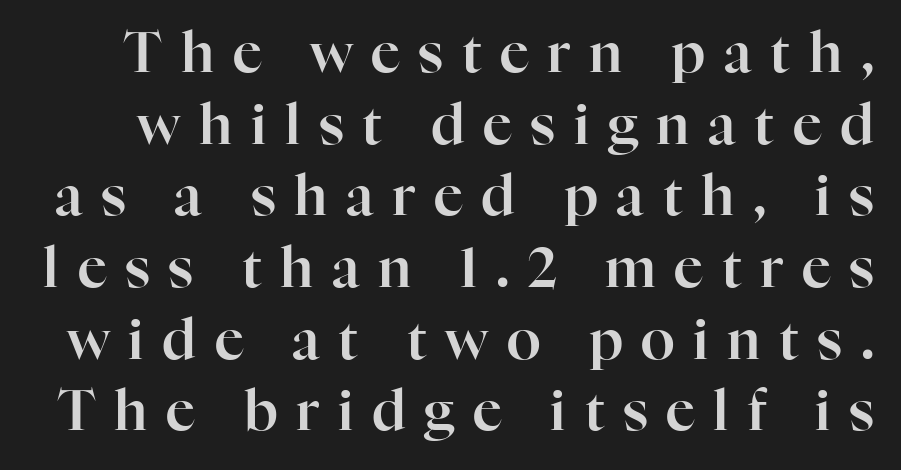
The gaps between neighbouring characters are conspicuously large. The rendering uses natural spacing where letterforms have individual widths. You can tell from the footed stems that serif type was used. One glance says typical: line gaps are just what's usual. These lines were composed using upright roman letters. The baseline area is clear.
